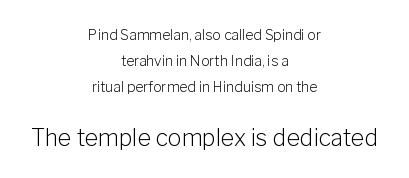
Q: Is the text bold? A: No.
Q: Is the text italic (slanted)? A: No, it is upright.
Q: Is the text underlined? A: No.
Q: How is the paragraph aligned? A: Centered.
Q: Is the spacing between letters normal or unusually wide? A: Normal.
Q: Which block of text is set in a larger size, the first (top) or the second (bottom)? A: The second (bottom) one.
